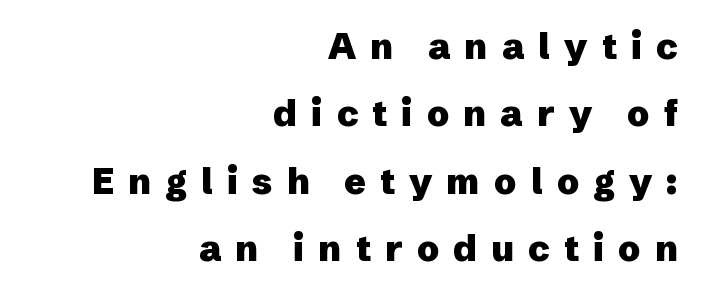
The image shows 36 px heavy sans-serif type, upright; set right-aligned, line spacing 1.87x, unusually wide letter spacing (+0.39 em), not underlined; low stroke contrast and a medium x-height.
